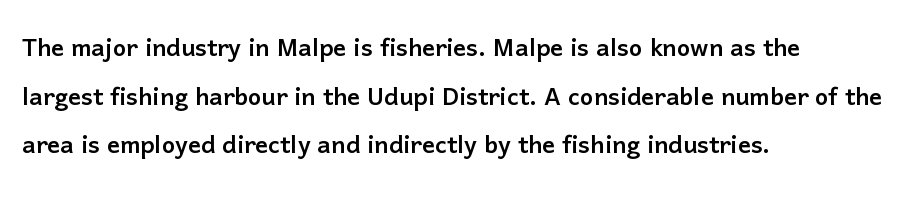
Q: Is the text italic (slanted)? A: No, it is upright.
Q: Is the typeface a serif or a sans-serif typeface? A: Sans-serif.
Q: Is the text underlined? A: No.
Q: How is the paragraph aligned? A: Left-aligned.
Q: Is the spacing between letters normal or unusually wide? A: Normal.
Q: Is the spacing between lines tight, normal or loose? A: Normal.
Q: Width (condensed, normal, or wide)? A: Normal.
Q: Stroke contrast? A: Low.
Q: x-height? A: Medium.
Q: Monospaced? A: No.
